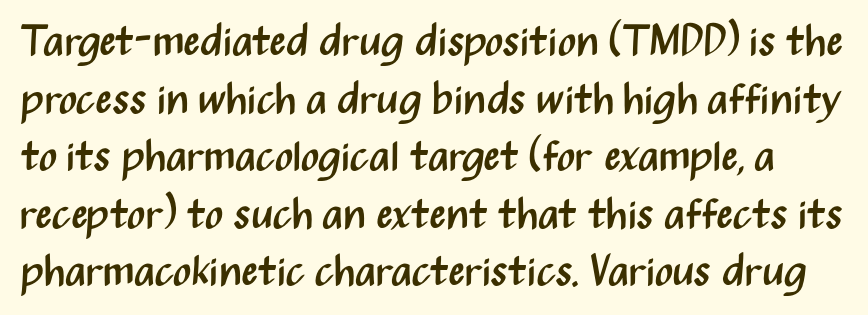
{"serif": "no", "italic": "no", "bold": "no", "weight": "regular", "width": "condensed", "stroke_contrast": "medium", "x_height": "medium", "monospaced": "no", "underline": "no", "line_spacing": "normal", "line_spacing_ratio": 1.34, "letter_spacing": "normal", "letter_spacing_em": 0.0, "glyph_px": 43}
